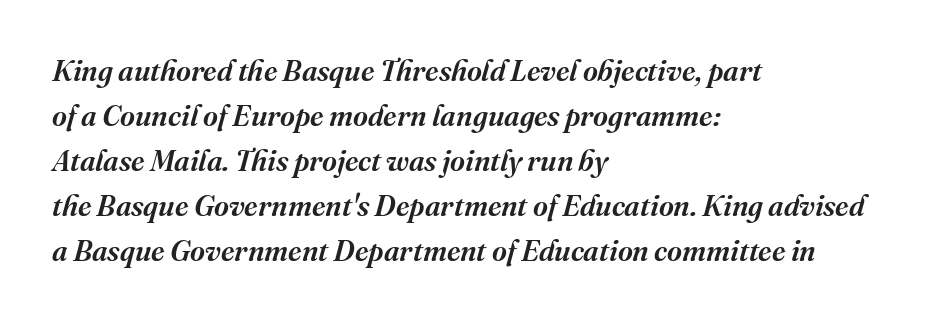
The image shows 29 px serif type, italic (leaning right); set left-aligned, normal line spacing (1.55x), normal letter spacing, not underlined; medium stroke contrast and a medium x-height.
